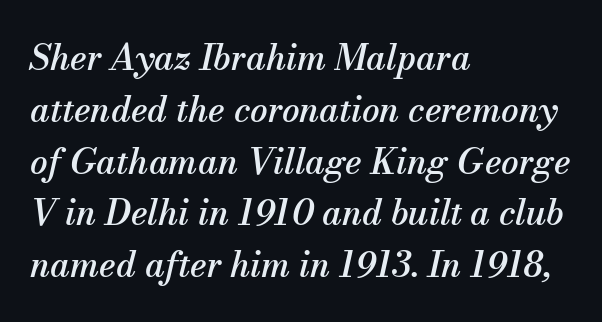
The image shows 35 px serif type, italic (leaning right); set left-aligned, normal line spacing (1.48x), normal letter spacing, not underlined; medium stroke contrast and a small x-height.
